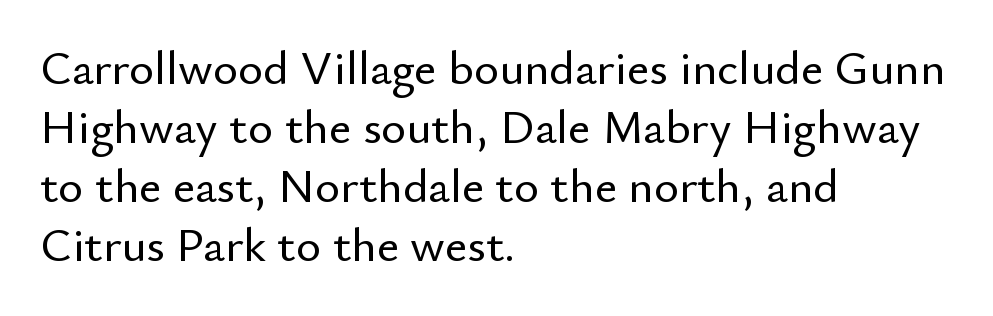
The image shows 48 px sans-serif type, upright; set left-aligned, line spacing 1.23x, normal letter spacing, not underlined; low stroke contrast and a small x-height.
